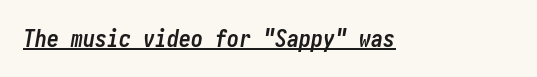
The image shows 24 px bold type, italic (leaning right); set normal letter spacing, underlined.
